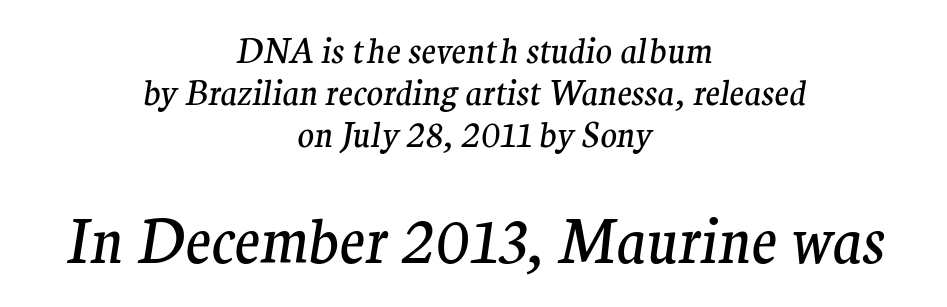
{"serif": "yes", "italic": "yes", "lean": "right", "slant_degrees": 9, "bold": "no", "weight": "regular", "width": "normal", "stroke_contrast": "medium", "x_height": "medium", "monospaced": "no", "underline": "no", "align": "center", "line_spacing_ratio": 1.23, "letter_spacing": "normal", "letter_spacing_em": 0.0, "larger_block": "second", "size_ratio": 1.76, "glyph_px": 60}
